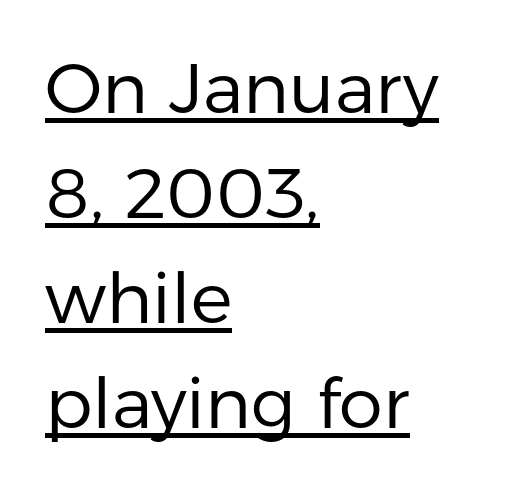
{"serif": "no", "italic": "no", "bold": "no", "weight": "regular", "width": "normal", "stroke_contrast": "low", "x_height": "medium", "monospaced": "no", "underline": "yes", "align": "left", "line_spacing": "normal", "line_spacing_ratio": 1.5, "letter_spacing": "normal", "letter_spacing_em": 0.0, "glyph_px": 70}
